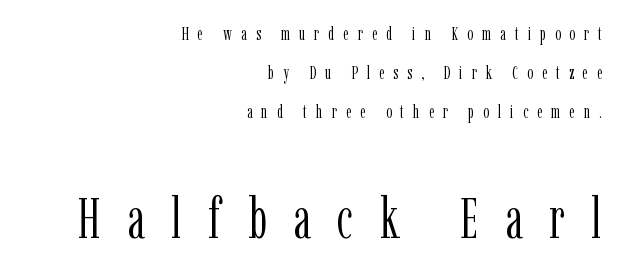
{"serif": "yes", "italic": "no", "bold": "no", "weight": "light", "width": "condensed", "stroke_contrast": "low", "x_height": "medium", "monospaced": "no", "underline": "no", "align": "right", "line_spacing": "loose", "line_spacing_ratio": 2.04, "letter_spacing": "wide", "letter_spacing_em": 0.46, "larger_block": "second", "size_ratio": 3.0, "glyph_px": 57}
